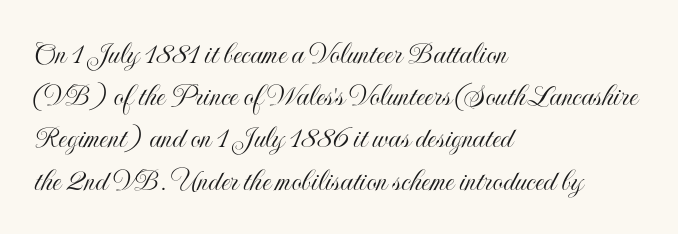
Q: Is the text italic (slanted)? A: Yes.
Q: Is the text underlined? A: No.
Q: How is the paragraph aligned? A: Left-aligned.
Q: Is the spacing between letters normal or unusually wide? A: Normal.
Q: Is the spacing between lines tight, normal or loose? A: Normal.
Q: Width (condensed, normal, or wide)? A: Condensed.
Q: x-height? A: Small.
Q: Monospaced? A: No.
